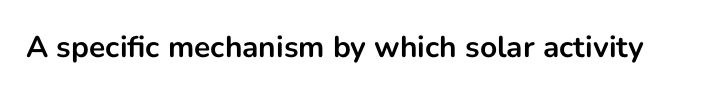
The specimen reads as upright at a glance. In terms of letterform style, serifs are entirely absent. What stands out about the letter spacing? Nothing — it is the standard amount. Chunky letters — that's bold for sure. Proportional: the letters do not fall into vertical columns. Check under the words: just untouched page.
